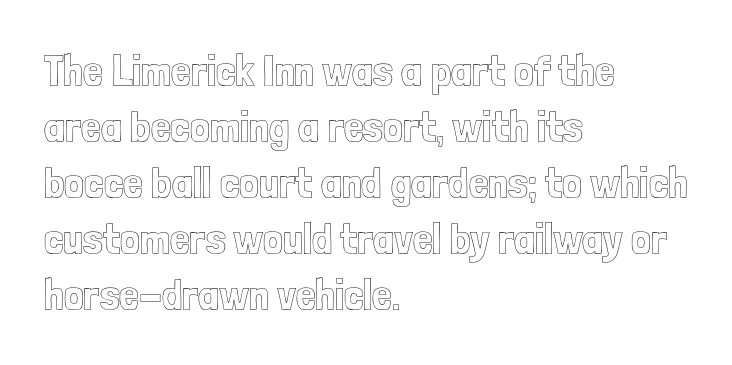
Q: Is the text italic (slanted)? A: No, it is upright.
Q: Is the text underlined? A: No.
Q: How is the paragraph aligned? A: Left-aligned.
Q: Is the spacing between letters normal or unusually wide? A: Normal.
Q: Is the spacing between lines tight, normal or loose? A: Normal.
Q: Width (condensed, normal, or wide)? A: Condensed.
Q: x-height? A: Medium.
Q: Monospaced? A: No.
